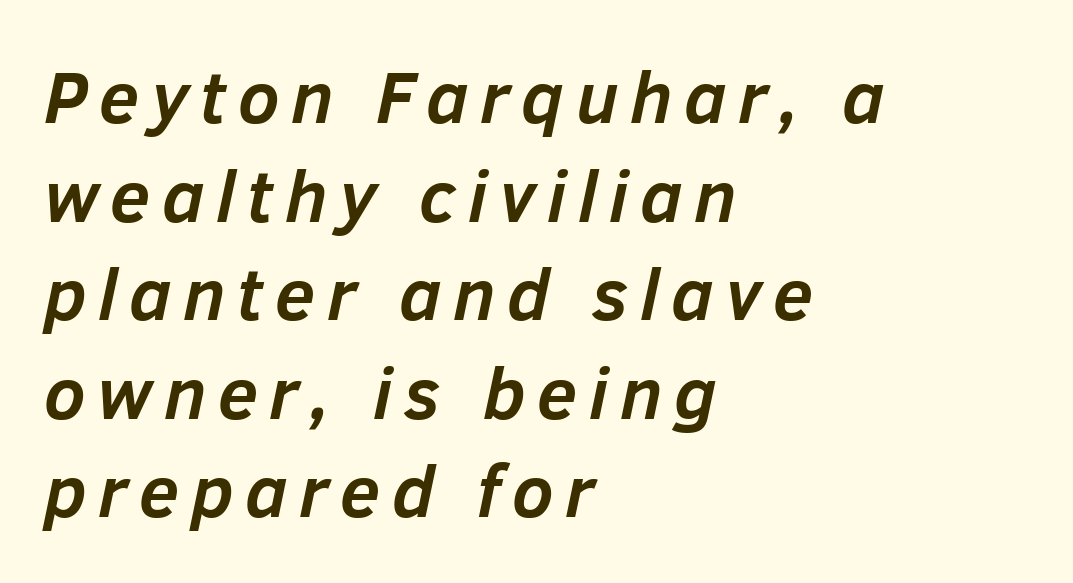
The image shows 73 px semibold type, italic (leaning right); set left-aligned, normal line spacing (1.35x), not underlined; low stroke contrast and a medium x-height.
